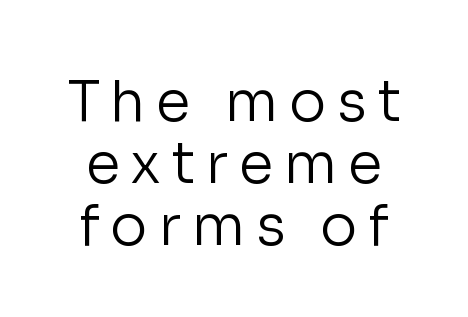
The image shows 56 px regular-weight sans-serif type, upright; set tight line spacing (1.11x), not underlined; low stroke contrast and a medium x-height.
